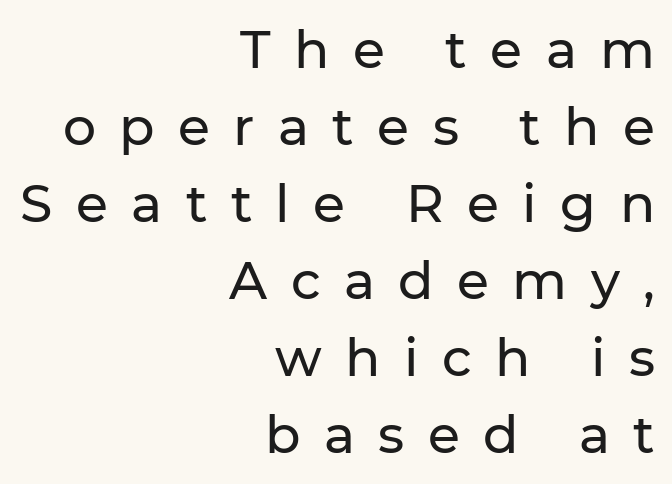
The image shows 52 px sans-serif type, upright; set right-aligned, normal line spacing (1.48x), unusually wide letter spacing (+0.45 em), not underlined; low stroke contrast and a medium x-height.
